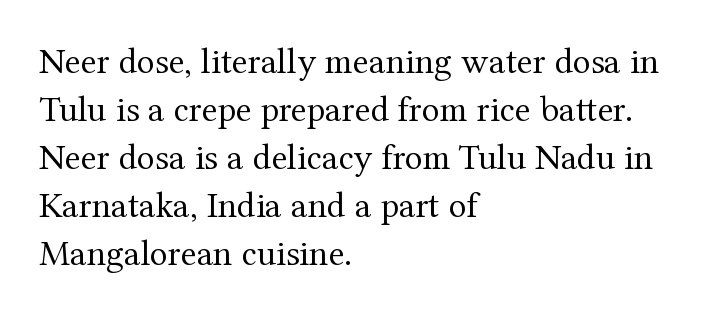
Q: Is the text bold? A: No.
Q: Is the text italic (slanted)? A: No, it is upright.
Q: Is the typeface a serif or a sans-serif typeface? A: Serif.
Q: Is the text underlined? A: No.
Q: How is the paragraph aligned? A: Left-aligned.
Q: Is the spacing between letters normal or unusually wide? A: Normal.
Q: Is the spacing between lines tight, normal or loose? A: Normal.
Q: Width (condensed, normal, or wide)? A: Normal.
Q: Stroke contrast? A: Medium.
Q: x-height? A: Medium.
Q: Monospaced? A: No.
